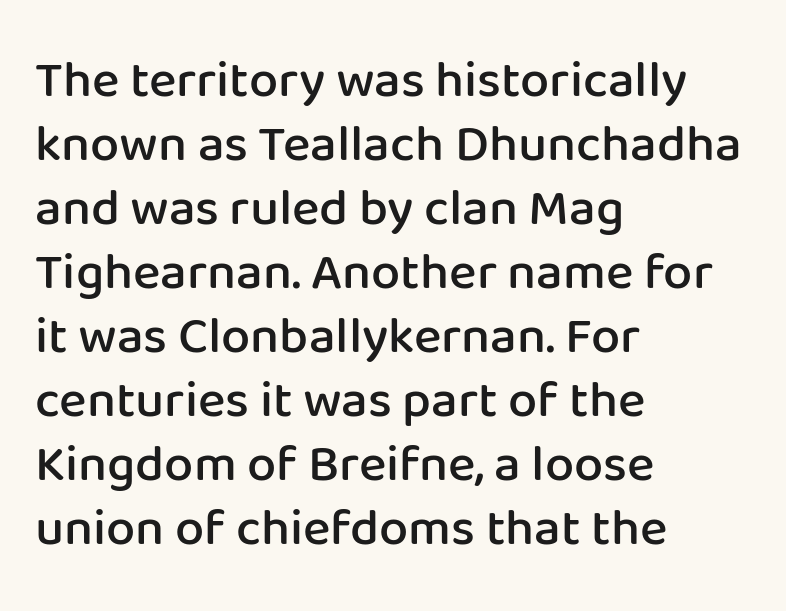
Any mark beneath the type? The region is blank. Observe the ordinary spacing: letters are neighbours, not strangers. It's the straight-up-and-down kind of type. The rendering uses natural spacing where letterforms have individual widths. Grotesque or geometric, the face here clearly has no serifs. The paragraph has a hard left edge and a soft right edge.
